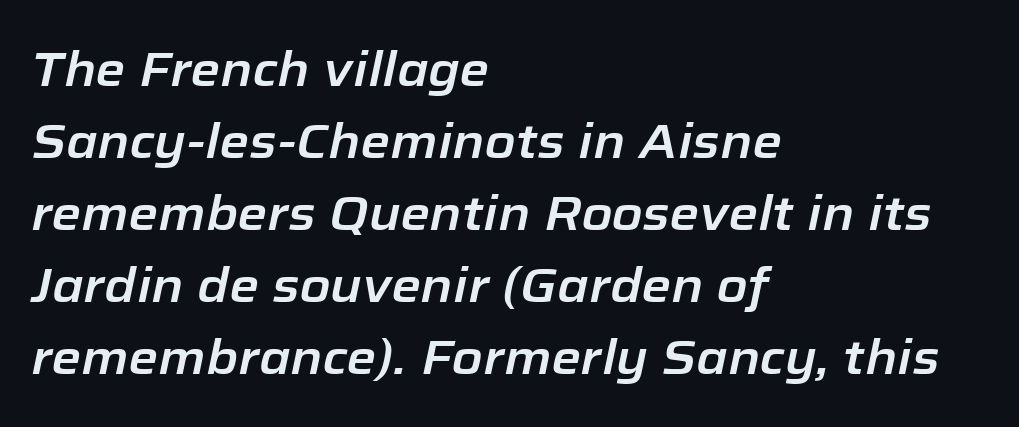
The image shows 48 px text type, italic (leaning right); set left-aligned, normal line spacing (1.5x), normal letter spacing, not underlined; low stroke contrast and a medium x-height.
